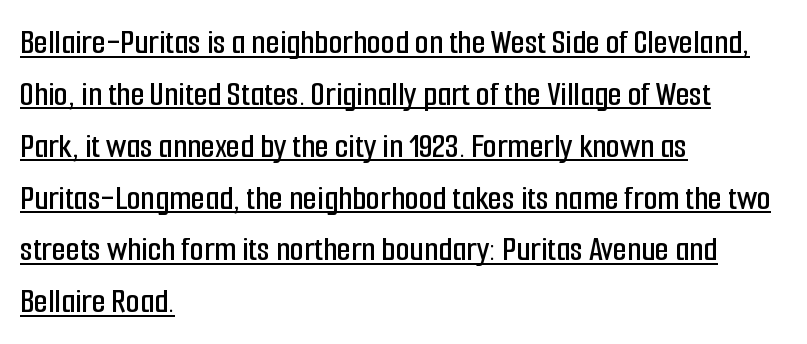
What kind of face is this? One without serifs — a sans. The sample's only ornament is a line tracing under the words. Looks like regular typesetting: each glyph gets only the width it needs. Does extra space separate the letters? No, they use regular spacing. The letters stand straight up with perfectly vertical stems. The text block is weighted toward the left margin, trailing off unevenly rightward.
